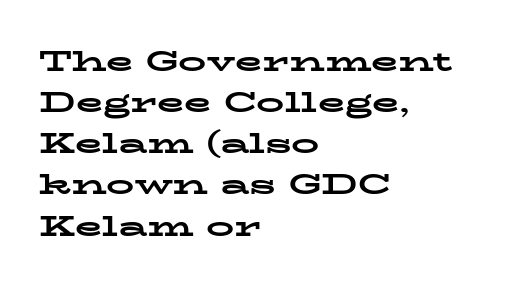
This is serif lettering, the kind often seen in printed books. Is the block centered? No — it sits flush against the left margin. Its strokes are broad and dark, the hallmark of bold type. Each new line begins a customary step beneath the previous one. Proportional: the letters do not fall into vertical columns. You can tell it's not italic because the verticals are truly vertical.
